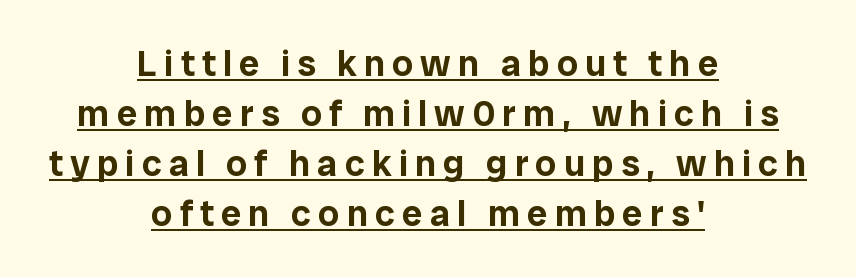
Q: Is the text italic (slanted)? A: No, it is upright.
Q: Is the typeface a serif or a sans-serif typeface? A: Sans-serif.
Q: Is the text underlined? A: Yes.
Q: How is the paragraph aligned? A: Centered.
Q: Is the spacing between lines tight, normal or loose? A: Normal.
Q: Width (condensed, normal, or wide)? A: Normal.
Q: Stroke contrast? A: Low.
Q: x-height? A: Medium.
Q: Monospaced? A: No.
